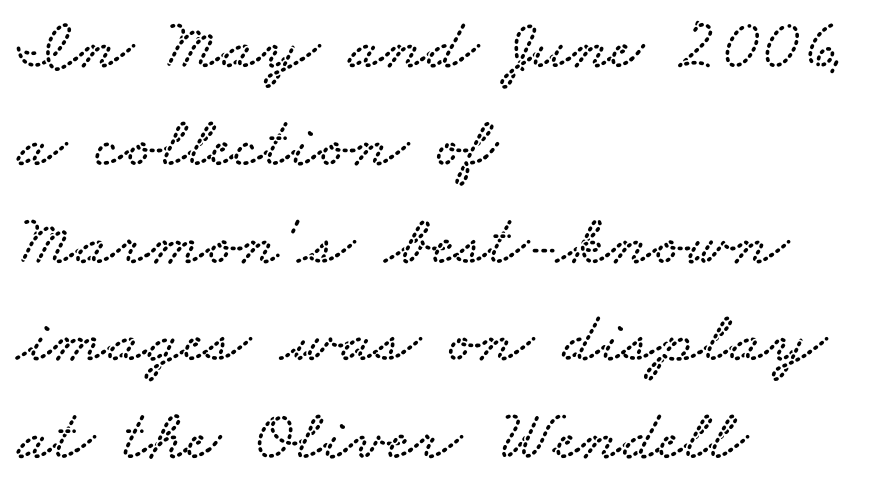
The image shows 73 px wide serif type; set left-aligned, normal line spacing (1.34x), normal letter spacing, not underlined; low stroke contrast and a small x-height.
